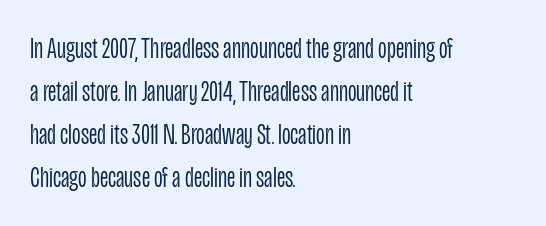
{"serif": "no", "italic": "no", "bold": "no", "weight": "light", "width": "condensed", "stroke_contrast": "low", "x_height": "large", "monospaced": "no", "underline": "no", "align": "left", "line_spacing": "normal", "line_spacing_ratio": 1.43, "letter_spacing": "normal", "letter_spacing_em": 0.0, "glyph_px": 30}
